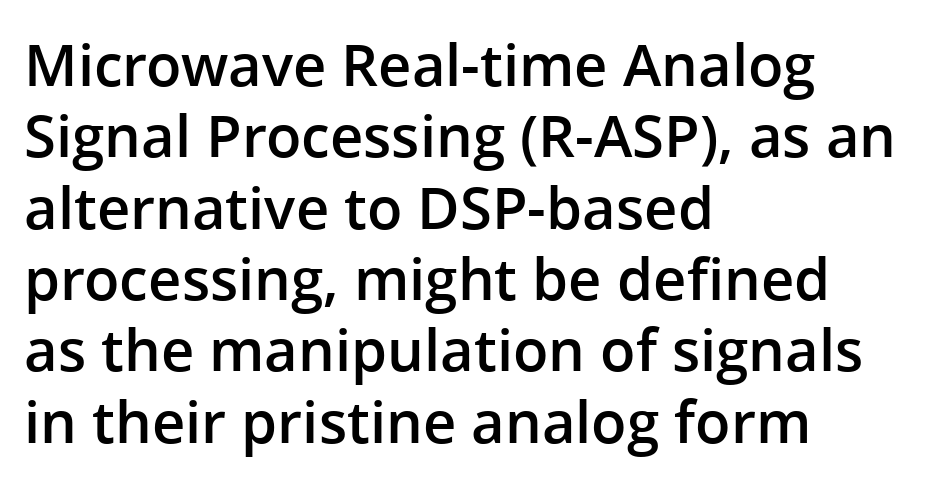
The image shows 58 px semibold sans-serif type, upright; set left-aligned, line spacing 1.23x, normal letter spacing, not underlined; low stroke contrast and a medium x-height.
